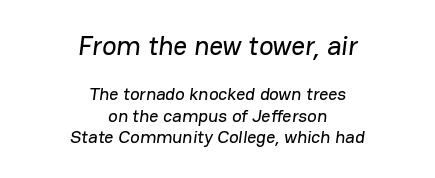
The image shows 27 px text type; set centered, line spacing 1.2x, normal letter spacing, not underlined; the first (top) block is 1.5x larger.
